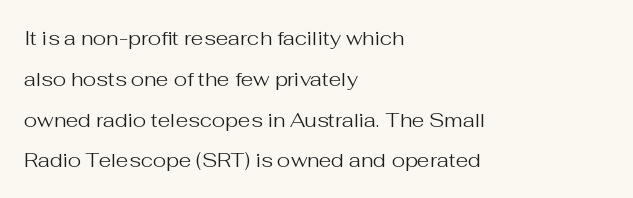
Q: Is the text bold? A: No.
Q: Is the text italic (slanted)? A: No, it is upright.
Q: Is the text underlined? A: No.
Q: How is the paragraph aligned? A: Left-aligned.
Q: Is the spacing between letters normal or unusually wide? A: Normal.
Q: Is the spacing between lines tight, normal or loose? A: Loose.
